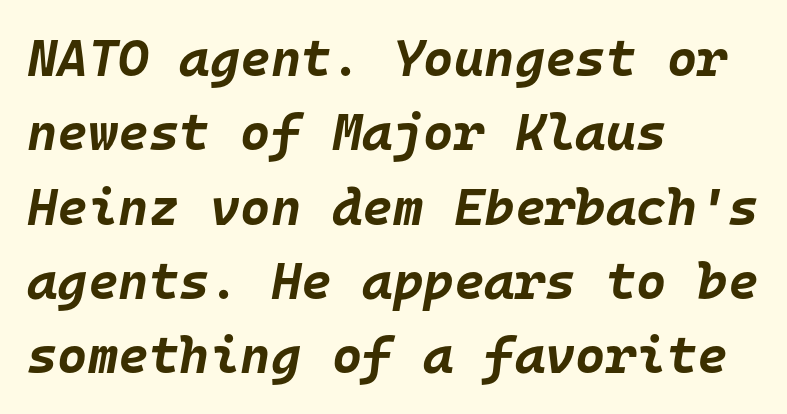
Q: Is the text bold? A: Yes.
Q: Is the text italic (slanted)? A: Yes, it leans right by about 10 degrees.
Q: Is the text underlined? A: No.
Q: How is the paragraph aligned? A: Left-aligned.
Q: Is the spacing between letters normal or unusually wide? A: Normal.
Q: Is the spacing between lines tight, normal or loose? A: Normal.
Q: Width (condensed, normal, or wide)? A: Normal.
Q: Stroke contrast? A: Low.
Q: x-height? A: Large.
Q: Monospaced? A: Yes.
